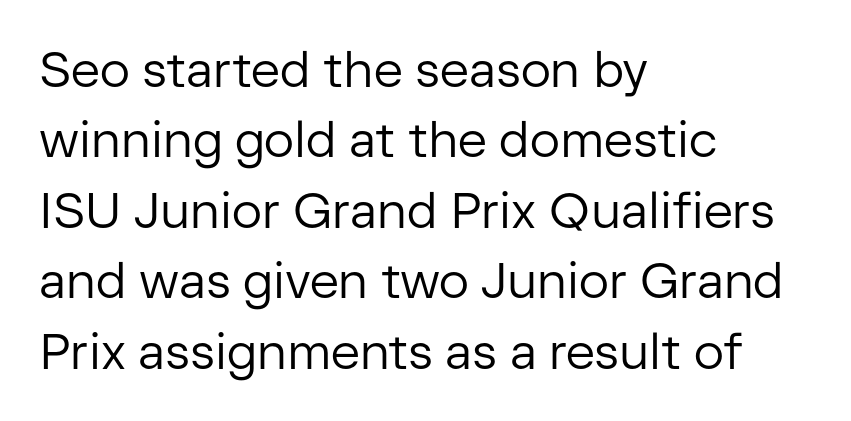
{"serif": "no", "italic": "no", "bold": "no", "weight": "regular", "width": "normal", "stroke_contrast": "low", "x_height": "medium", "monospaced": "no", "underline": "no", "align": "left", "line_spacing": "normal", "line_spacing_ratio": 1.41, "letter_spacing": "normal", "letter_spacing_em": 0.0, "glyph_px": 50}
